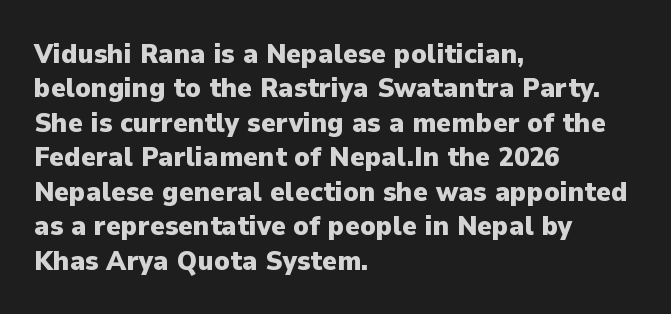
The image shows 28 px heavy sans-serif type, upright; set left-aligned, line spacing 1.23x, normal letter spacing, not underlined; low stroke contrast and a medium x-height.
